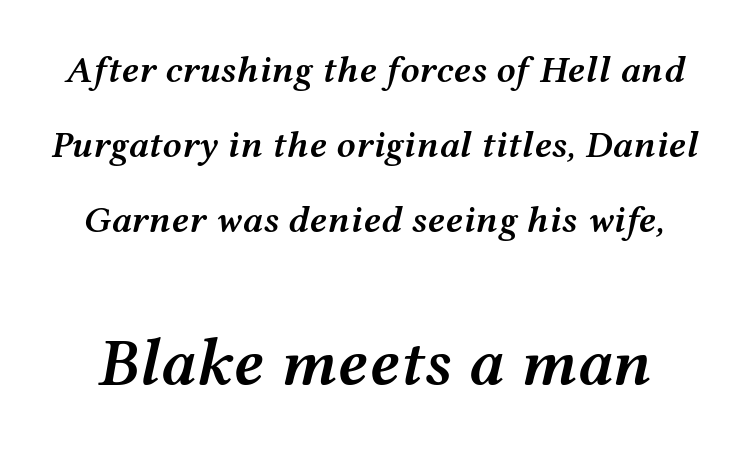
Q: Is the text bold? A: Semi-bold.
Q: Is the text italic (slanted)? A: Yes, it leans right by about 12 degrees.
Q: Is the text underlined? A: No.
Q: Is the spacing between letters normal or unusually wide? A: Normal.
Q: Is the spacing between lines tight, normal or loose? A: Loose.
Q: Which block of text is set in a larger size, the first (top) or the second (bottom)? A: The second (bottom) one.
Q: Width (condensed, normal, or wide)? A: Wide.
Q: Stroke contrast? A: Medium.
Q: x-height? A: Medium.
Q: Monospaced? A: No.
